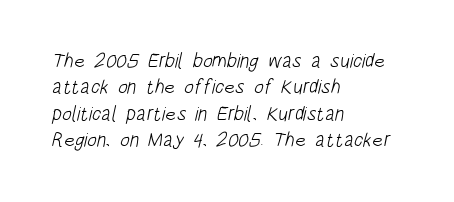
The image shows 20 px text type; set left-aligned, normal line spacing (1.32x), normal letter spacing, not underlined.
